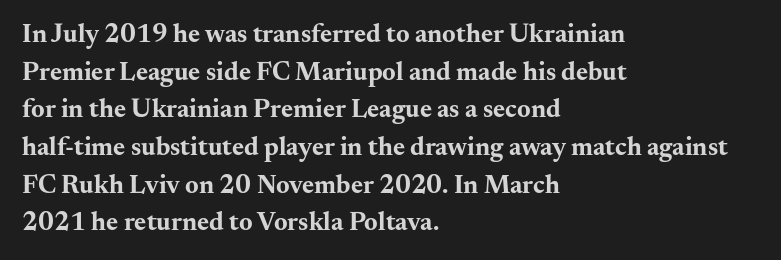
{"italic": "no", "bold": "yes", "underline": "no", "align": "left", "line_spacing": "normal", "line_spacing_ratio": 1.45, "letter_spacing": "normal", "letter_spacing_em": 0.0, "glyph_px": 26}
